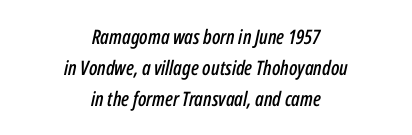
{"italic": "yes", "lean": "right", "slant_degrees": 12, "underline": "no", "align": "center", "line_spacing": "normal", "line_spacing_ratio": 1.56, "letter_spacing": "normal", "letter_spacing_em": 0.0, "glyph_px": 20}
